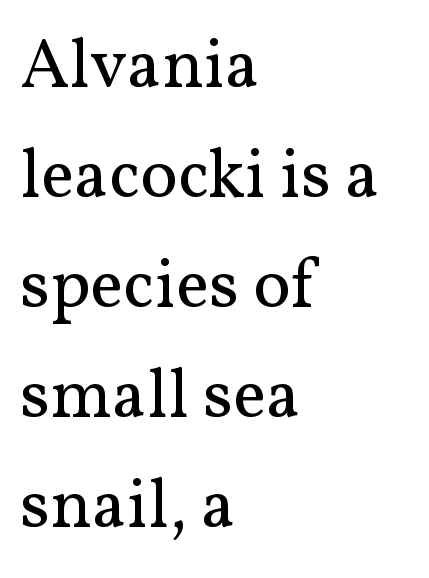
Q: Is the text bold? A: No.
Q: Is the text italic (slanted)? A: No, it is upright.
Q: Is the typeface a serif or a sans-serif typeface? A: Serif.
Q: Is the text underlined? A: No.
Q: How is the paragraph aligned? A: Left-aligned.
Q: Is the spacing between letters normal or unusually wide? A: Normal.
Q: Is the spacing between lines tight, normal or loose? A: Normal.
Q: Width (condensed, normal, or wide)? A: Normal.
Q: Stroke contrast? A: Medium.
Q: x-height? A: Medium.
Q: Monospaced? A: No.
